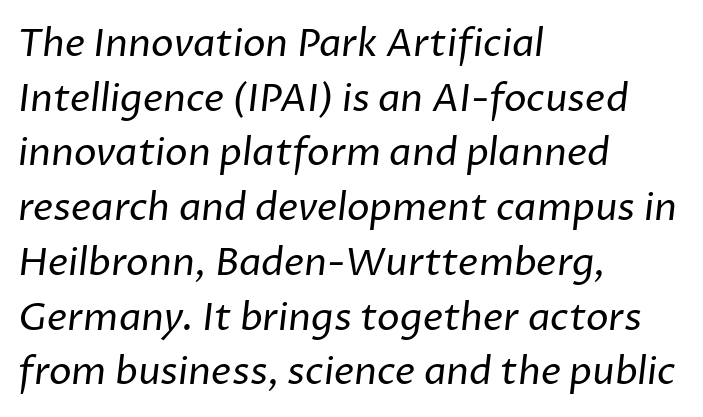
Q: Is the text bold? A: No.
Q: Is the typeface a serif or a sans-serif typeface? A: Sans-serif.
Q: Is the text underlined? A: No.
Q: How is the paragraph aligned? A: Left-aligned.
Q: Is the spacing between letters normal or unusually wide? A: Normal.
Q: Is the spacing between lines tight, normal or loose? A: Normal.
Q: Width (condensed, normal, or wide)? A: Normal.
Q: Stroke contrast? A: Low.
Q: x-height? A: Medium.
Q: Monospaced? A: No.
